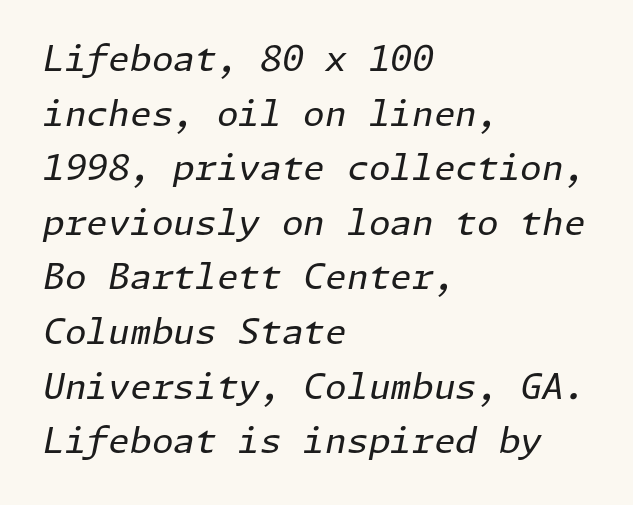
{"italic": "yes", "lean": "right", "slant_degrees": 11, "bold": "no", "weight": "regular", "width": "normal", "stroke_contrast": "low", "x_height": "medium", "underline": "no", "align": "left", "line_spacing": "normal", "line_spacing_ratio": 1.56, "letter_spacing": "normal", "letter_spacing_em": 0.0, "glyph_px": 35}
